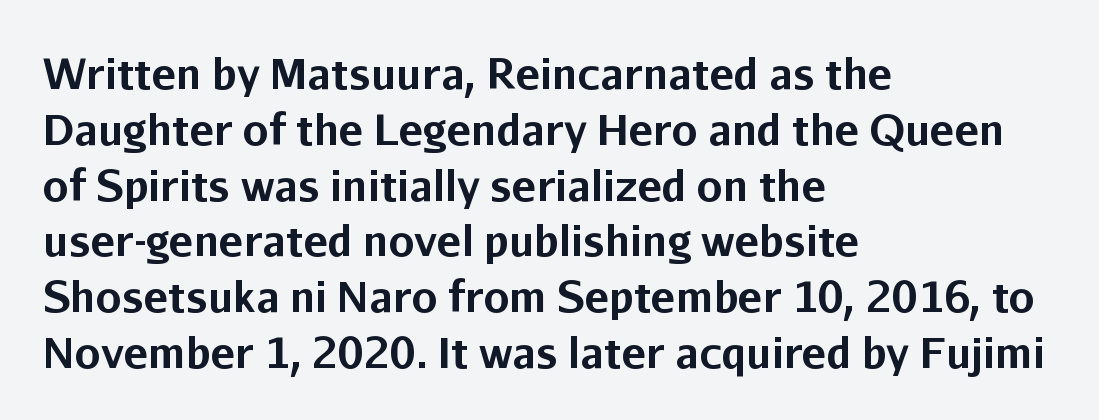
The strip under each line holds only bare page. When letters stand straight like this, we call the style roman or upright. Line beginnings align vertically; line endings do not. These lines sit exactly where default settings would place them. Short note: letters normally spaced.
